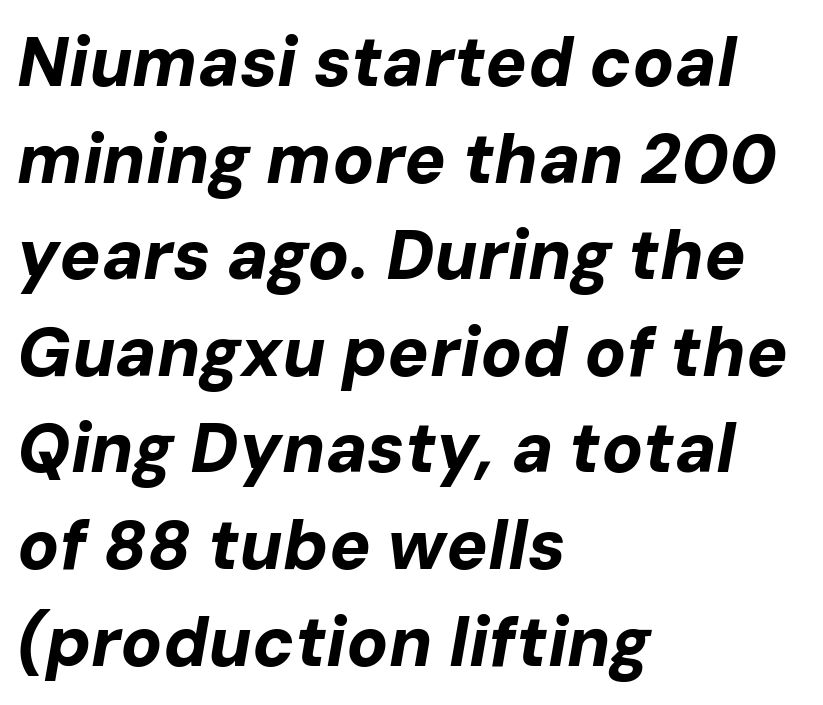
The image shows 69 px bold type, italic (leaning right); set left-aligned, normal line spacing (1.4x), normal letter spacing, not underlined; low stroke contrast and a medium x-height.
